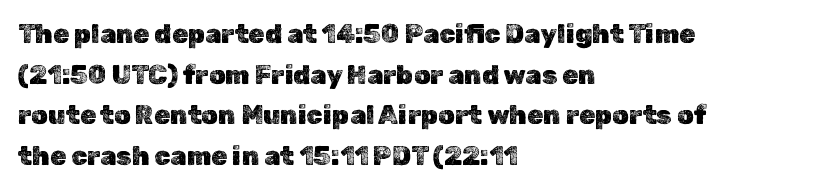
This rendering features lettering with no underline. How are the letters spaced? Ordinarily, with no added tracking. The setting favours the left margin, as ordinary paragraphs usually do. Does the lettering tilt? It doesn't — this is upright. Summary of vertical rhythm: regular, with standard interline spacing.
